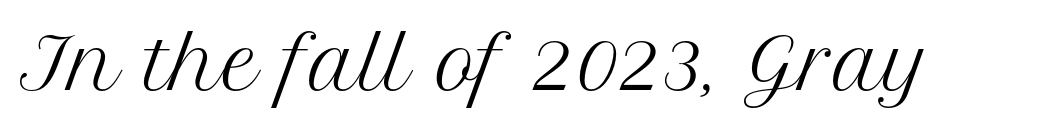
{"serif": "yes", "bold": "no", "weight": "regular", "width": "normal", "stroke_contrast": "medium", "x_height": "medium", "monospaced": "no", "underline": "no", "letter_spacing": "normal", "letter_spacing_em": 0.0, "glyph_px": 70}
